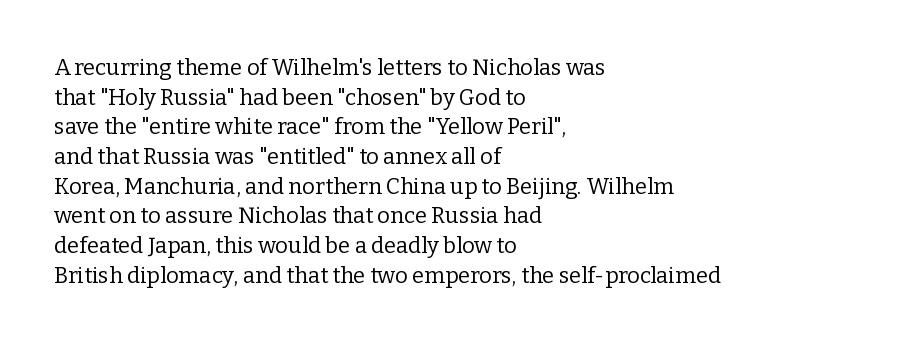
{"italic": "no", "bold": "no", "underline": "no", "align": "left", "line_spacing": "normal", "line_spacing_ratio": 1.35, "letter_spacing": "normal", "letter_spacing_em": 0.0, "glyph_px": 22}
